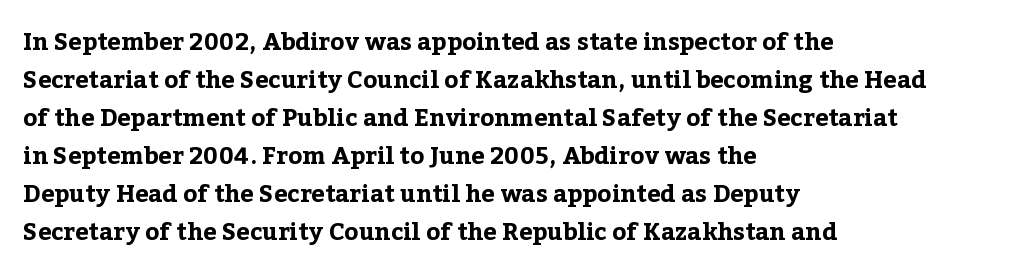
The space between consecutive lines is moderate. Alignment: flush left. The passage shown is not underscored anywhere. The type is set solid horizontally, with unmodified tracking. The characters look thick and weighty, a clear bold. Unlike italic type, these characters show no tilt at all.
